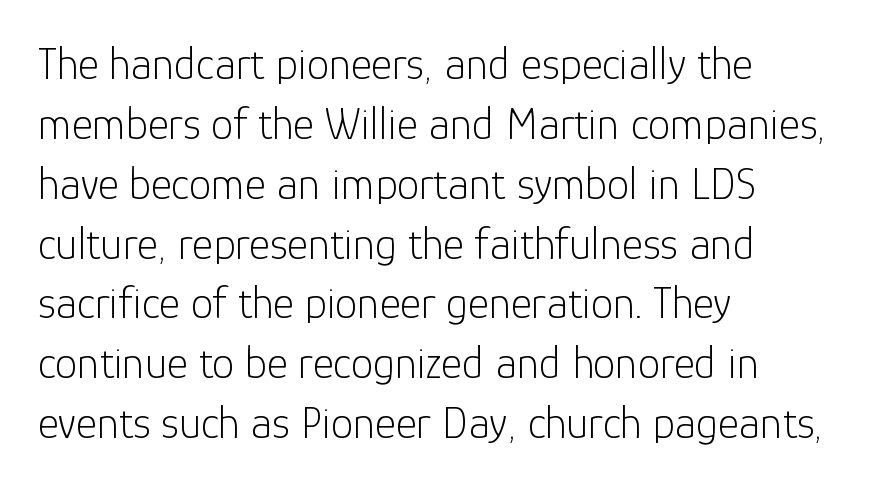
This sample uses a sans-serif face. These lines stack with their left ends in a neat column. This rendering leaves character spacing at its baseline value. The face used here is proportionally spaced, like ordinary book or web type. Underlining? Definitely not there. Evenly set lines give the paragraph a standard silhouette.
